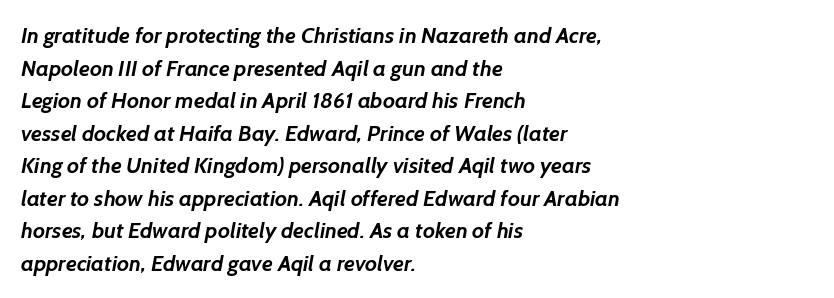
The image shows 22 px bold type; set left-aligned, normal line spacing (1.48x), normal letter spacing, not underlined.
